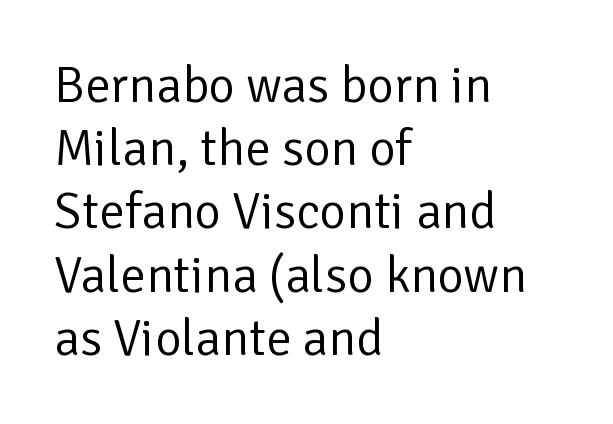
The rendering uses natural spacing where letterforms have individual widths. The face used here is rendered with its standard letterfit. Stems here are at most as thick as an everyday book face. Where is the straight margin? On the left. Typographically, this falls in the sans-serif category. This is roman type, the default non-slanted kind.
